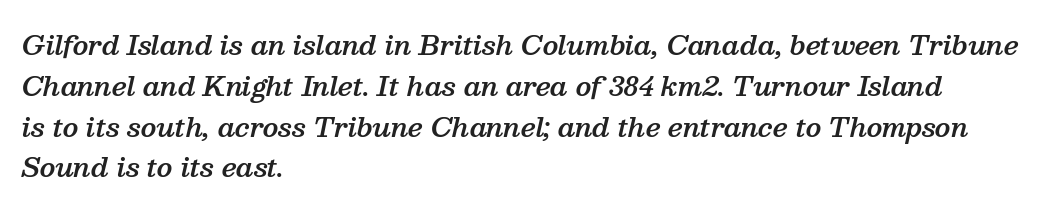
Every row of glyphs begins at an identical x-position on the left. Weight check: semibold — heavier than regular, not quite bold. Unmarked baselines from the first word to the last. A typesetter would call this leading conventional body-copy spacing. Letter spacing: default. The passage shown leans; its letterforms are oblique.
